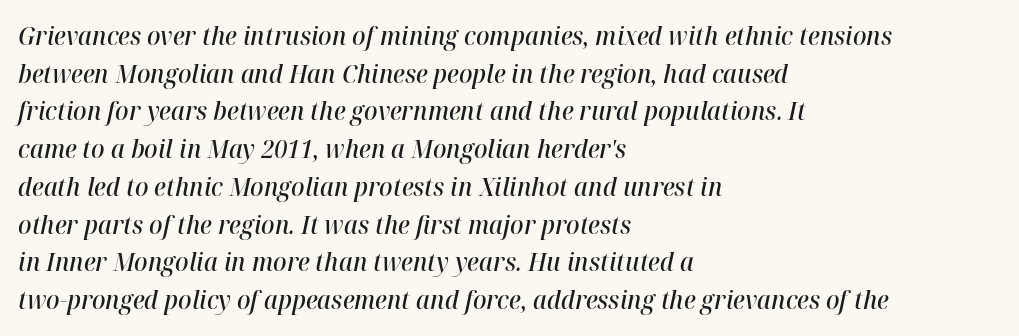
Q: Is the text bold? A: Semi-bold.
Q: Is the text italic (slanted)? A: Yes, it leans right by about 12 degrees.
Q: Is the text underlined? A: No.
Q: How is the paragraph aligned? A: Left-aligned.
Q: Is the spacing between letters normal or unusually wide? A: Normal.
Q: Is the spacing between lines tight, normal or loose? A: Normal.
